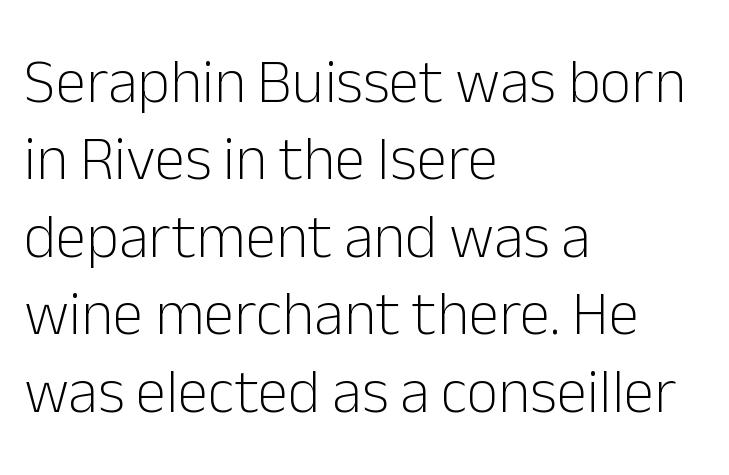
The image shows 62 px light sans-serif type, upright; set left-aligned, normal line spacing (1.25x), normal letter spacing, not underlined; low stroke contrast and a medium x-height.
